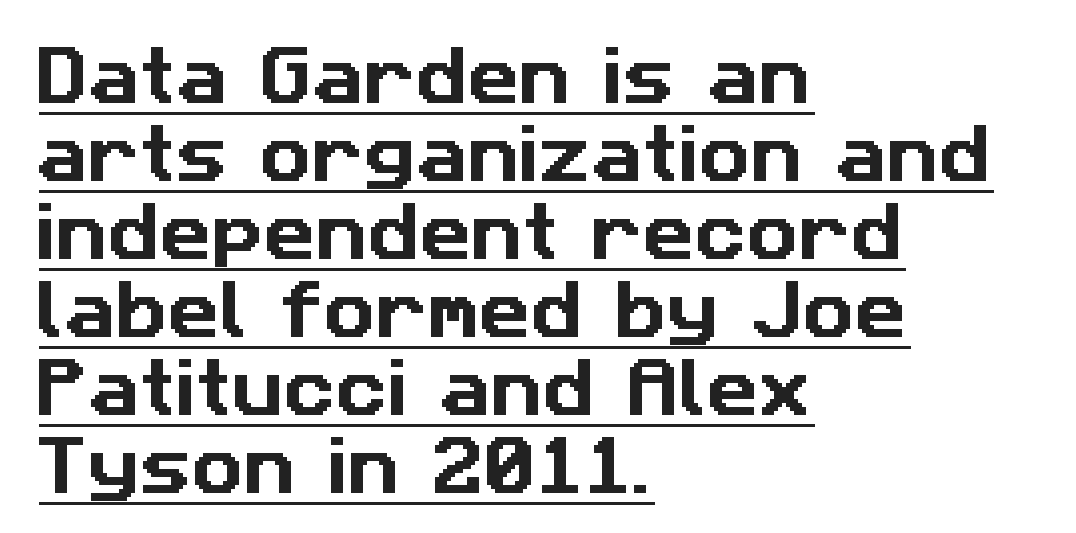
Tracking here is standard; glyphs follow each other at the usual distance. A typesetter would call this proportional, since set widths differ per character. This sample carries an underscore along the baseline area. This rendering employs a face without finishing strokes, i.e., a sans-serif. Caption: multi-line text, flush left, ragged right.
